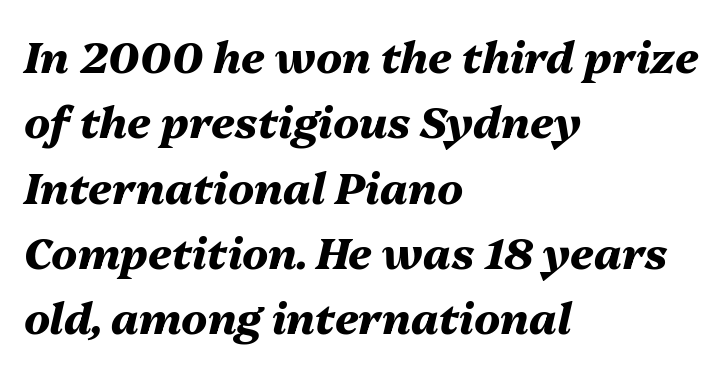
{"italic": "yes", "lean": "right", "slant_degrees": 13, "bold": "yes", "weight": "heavy", "width": "normal", "stroke_contrast": "medium", "x_height": "medium", "monospaced": "no", "underline": "no", "align": "left", "line_spacing": "normal", "line_spacing_ratio": 1.52, "letter_spacing": "normal", "letter_spacing_em": 0.0, "glyph_px": 43}
